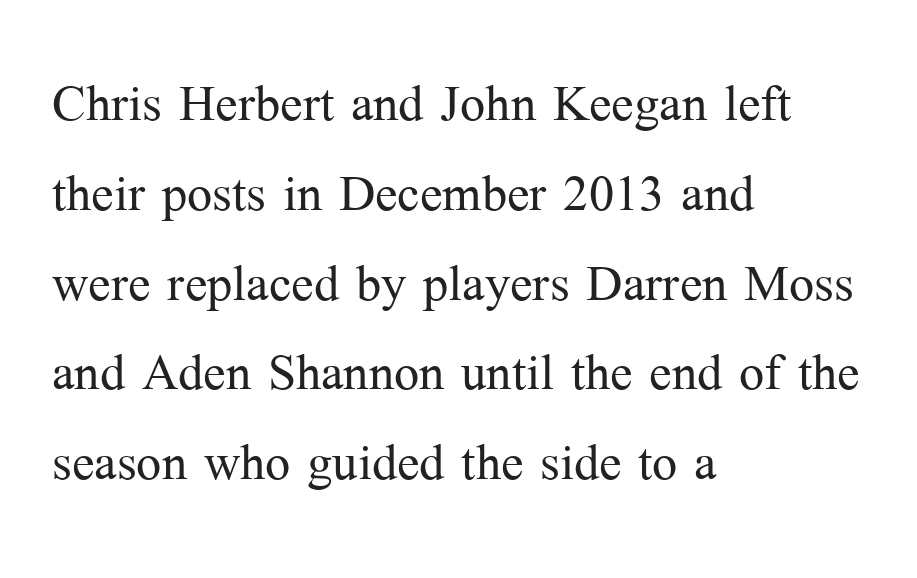
{"serif": "yes", "italic": "no", "bold": "no", "weight": "light", "width": "normal", "stroke_contrast": "medium", "x_height": "medium", "monospaced": "no", "underline": "no", "align": "left", "line_spacing": "normal", "line_spacing_ratio": 1.34, "letter_spacing": "normal", "letter_spacing_em": 0.0, "glyph_px": 67}
